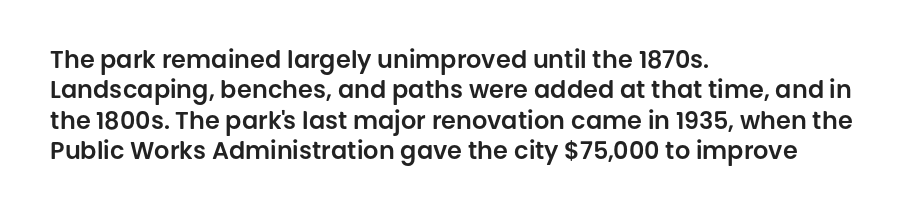
Q: Is the text italic (slanted)? A: No, it is upright.
Q: Is the text underlined? A: No.
Q: How is the paragraph aligned? A: Left-aligned.
Q: Is the spacing between letters normal or unusually wide? A: Normal.
Q: Is the spacing between lines tight, normal or loose? A: Normal.
